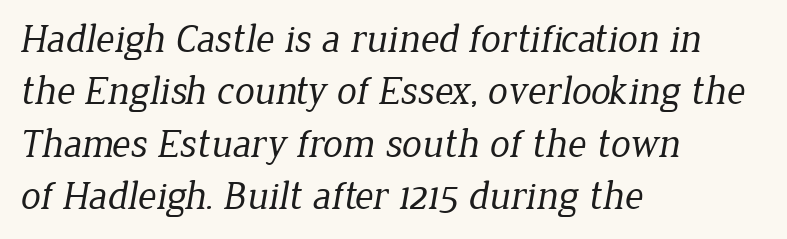
{"serif": "yes", "bold": "no", "weight": "regular", "width": "normal", "stroke_contrast": "low", "x_height": "medium", "monospaced": "no", "underline": "no", "align": "left", "line_spacing": "normal", "line_spacing_ratio": 1.31, "letter_spacing": "normal", "letter_spacing_em": 0.0, "glyph_px": 40}
